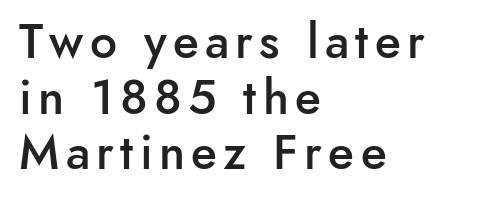
Q: Is the text bold? A: Semi-bold.
Q: Is the text italic (slanted)? A: No, it is upright.
Q: Is the typeface a serif or a sans-serif typeface? A: Sans-serif.
Q: Is the text underlined? A: No.
Q: How is the paragraph aligned? A: Left-aligned.
Q: Width (condensed, normal, or wide)? A: Normal.
Q: Stroke contrast? A: Low.
Q: x-height? A: Small.
Q: Monospaced? A: No.
